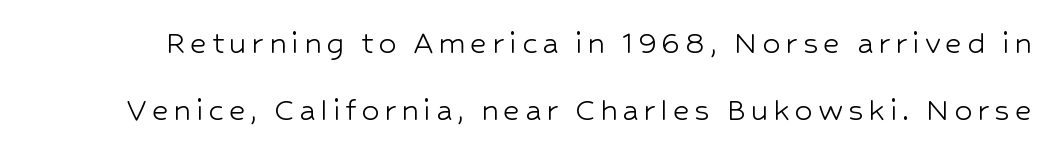
The image shows 36 px light sans-serif type, upright; set line spacing 1.86x, not underlined; low stroke contrast and a medium x-height.
